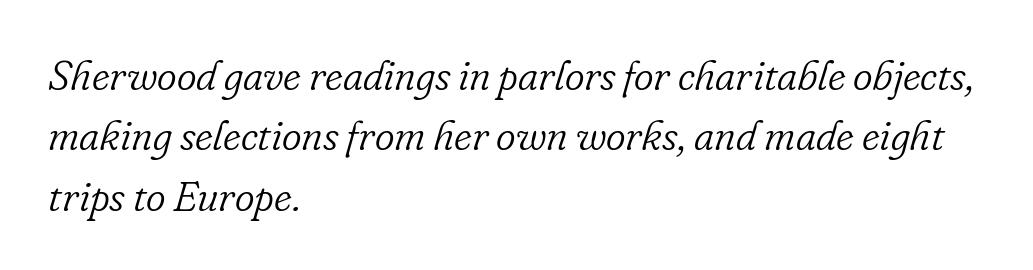
{"serif": "yes", "italic": "yes", "lean": "right", "slant_degrees": 16, "bold": "no", "weight": "light", "width": "normal", "stroke_contrast": "low", "x_height": "small", "monospaced": "no", "underline": "no", "align": "left", "line_spacing": "normal", "line_spacing_ratio": 1.44, "letter_spacing": "normal", "letter_spacing_em": 0.0, "glyph_px": 42}
